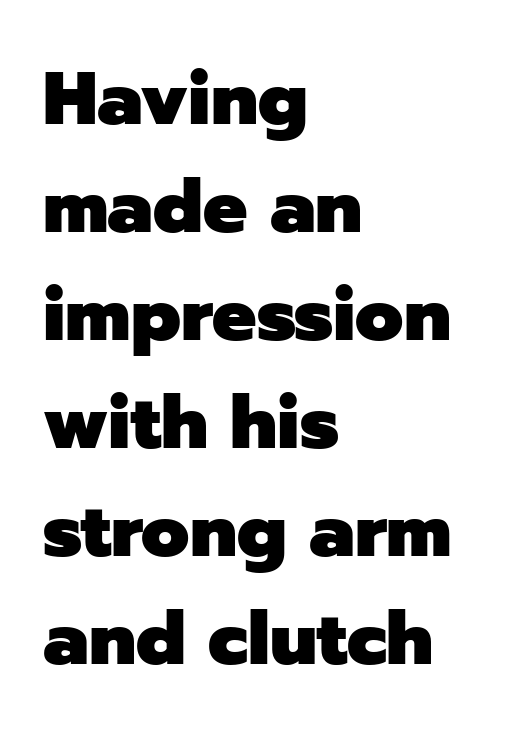
Does the type have serifs? No, each stem ends abruptly. These lines stack with their left ends in a neat column. Note the varied advance widths — an 'i' is clearly narrower than an 'm'. The zone under the glyphs is completely vacant. The passage shown stacks its lines at a standard gap. In terms of weight, the rendering is a true, heavy bold.
